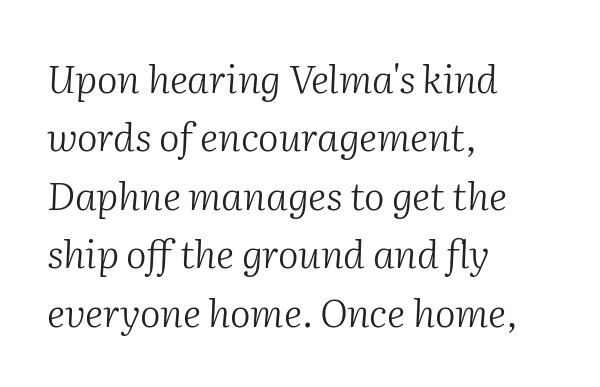
The image shows 39 px light serif type, italic (leaning right); set left-aligned, normal line spacing (1.5x), normal letter spacing, not underlined; medium stroke contrast and a medium x-height.
